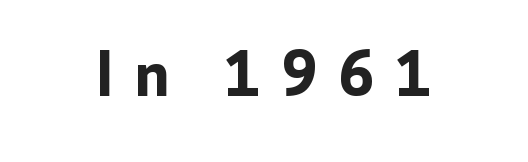
Serif or sans? Sans — the stroke terminals are bare. Nope, not italic — everything's standing straight. Looks like regular typesetting: each glyph gets only the width it needs. The letterforms stand isolated, each surrounded by extra space. The glyphs are unaccompanied by any horizontal stroke below them. You'd pick this weight for a headline — it's a proper bold.
